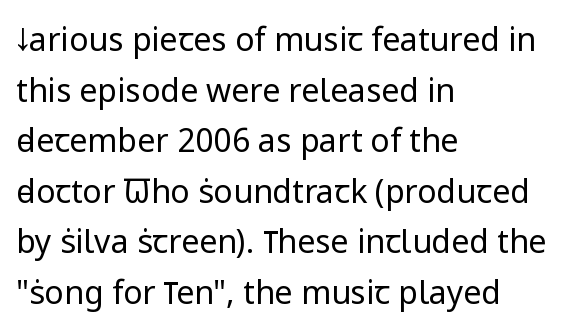
The image shows 32 px regular-weight sans-serif type, upright; set left-aligned, normal line spacing (1.58x), normal letter spacing, not underlined; low stroke contrast and a medium x-height.
